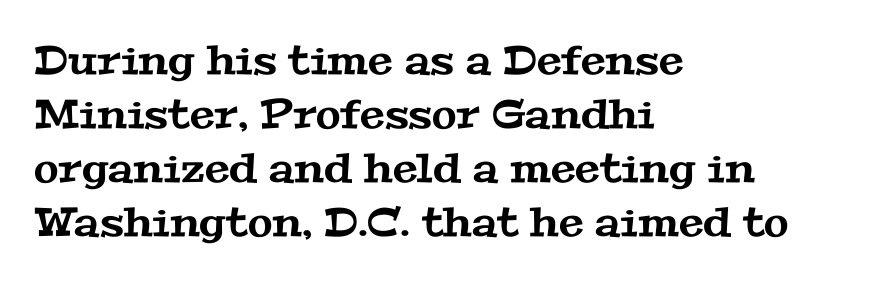
The image shows 40 px wide serif type; set left-aligned, normal line spacing (1.35x), normal letter spacing, not underlined; medium stroke contrast and a medium x-height.
